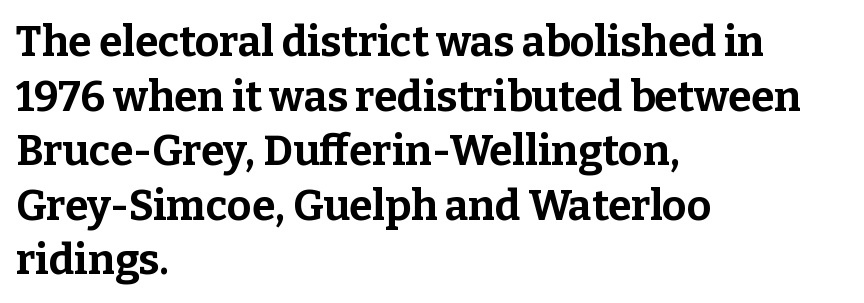
{"serif": "yes", "italic": "no", "bold": "yes", "weight": "bold", "width": "normal", "stroke_contrast": "low", "x_height": "medium", "monospaced": "no", "underline": "no", "align": "left", "line_spacing": "normal", "line_spacing_ratio": 1.3, "letter_spacing": "normal", "letter_spacing_em": 0.0, "glyph_px": 42}
